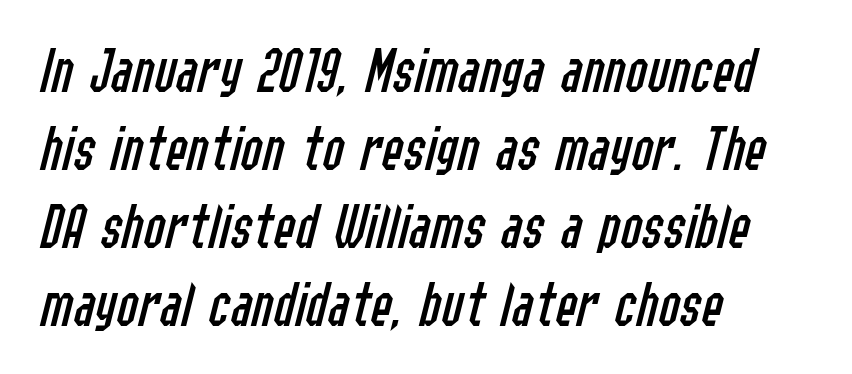
Just letters on the line, the space beneath them empty. The letters advance in unequal steps, a hallmark of proportional type. The setting favours the left margin, as ordinary paragraphs usually do. Every character sits at an angle, as italics do. No extra ink here — the face is not bold. Nobody touched the tracking dial on this one.
